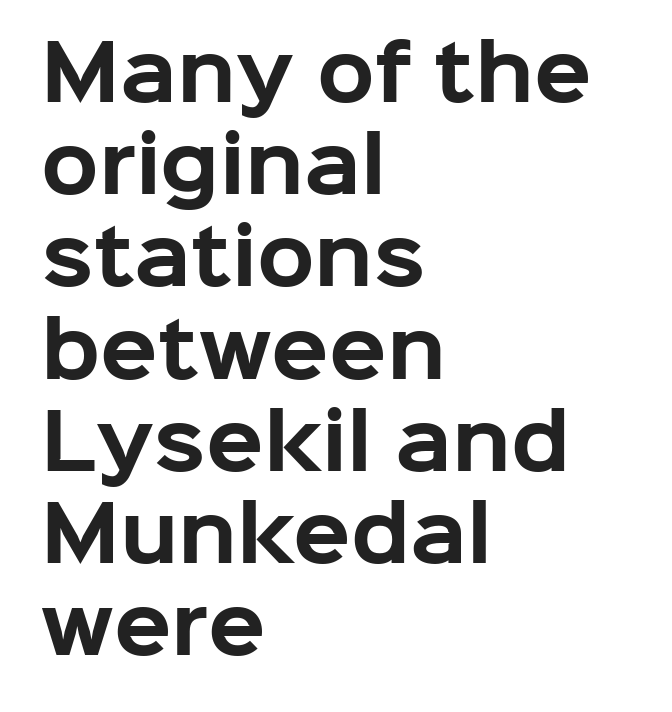
{"serif": "no", "italic": "no", "bold": "yes", "weight": "bold", "width": "normal", "stroke_contrast": "low", "x_height": "medium", "monospaced": "no", "underline": "no", "align": "left", "line_spacing_ratio": 1.23, "letter_spacing": "normal", "letter_spacing_em": 0.0, "glyph_px": 75}
